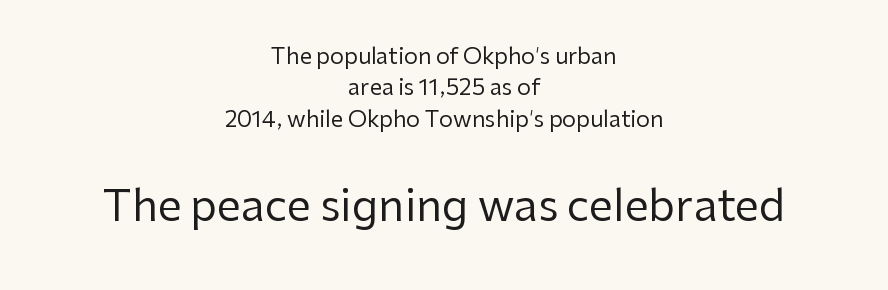
The letters stand straight up with perfectly vertical stems. Plain, unruled lines of type. Note: no serifs on the glyphs. Bigger letters appear in the bottom chunk; the top chunk is reduced.
